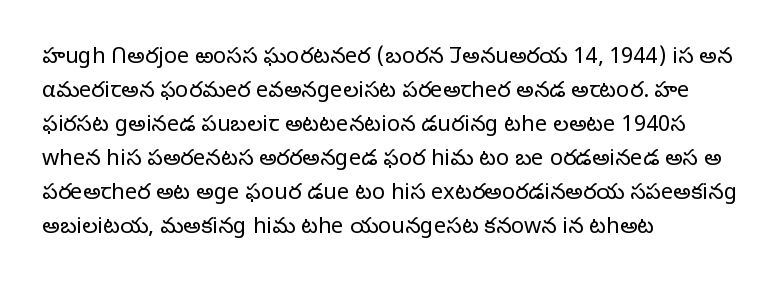
{"italic": "no", "bold": "no", "underline": "no", "align": "left", "line_spacing": "normal", "line_spacing_ratio": 1.55, "letter_spacing": "normal", "letter_spacing_em": 0.0, "glyph_px": 22}
